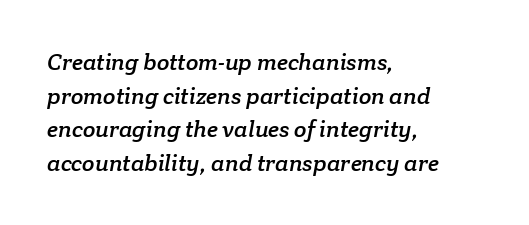
{"underline": "no", "align": "left", "line_spacing": "normal", "line_spacing_ratio": 1.46, "letter_spacing": "normal", "letter_spacing_em": 0.0, "glyph_px": 23}
